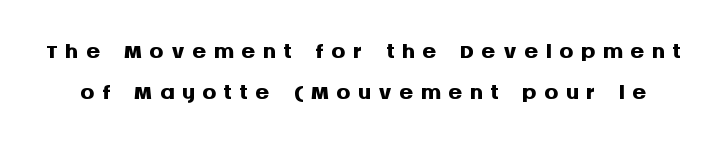
Classification — sans serif. A clean baseline with only descenders dipping below it. You could not count columns in this text — the font is proportionally spaced. The letters stand upright; this is a roman face. Interline gaps are noticeably narrow in this sample.
